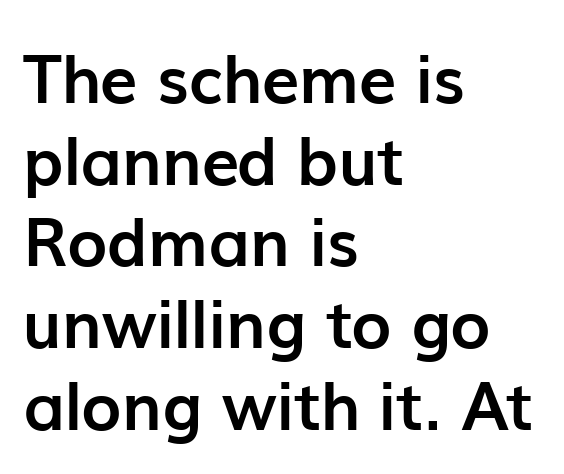
Q: Is the text bold? A: Yes.
Q: Is the text italic (slanted)? A: No, it is upright.
Q: Is the typeface a serif or a sans-serif typeface? A: Sans-serif.
Q: Is the text underlined? A: No.
Q: How is the paragraph aligned? A: Left-aligned.
Q: Is the spacing between letters normal or unusually wide? A: Normal.
Q: Width (condensed, normal, or wide)? A: Normal.
Q: Stroke contrast? A: Low.
Q: x-height? A: Medium.
Q: Monospaced? A: No.
